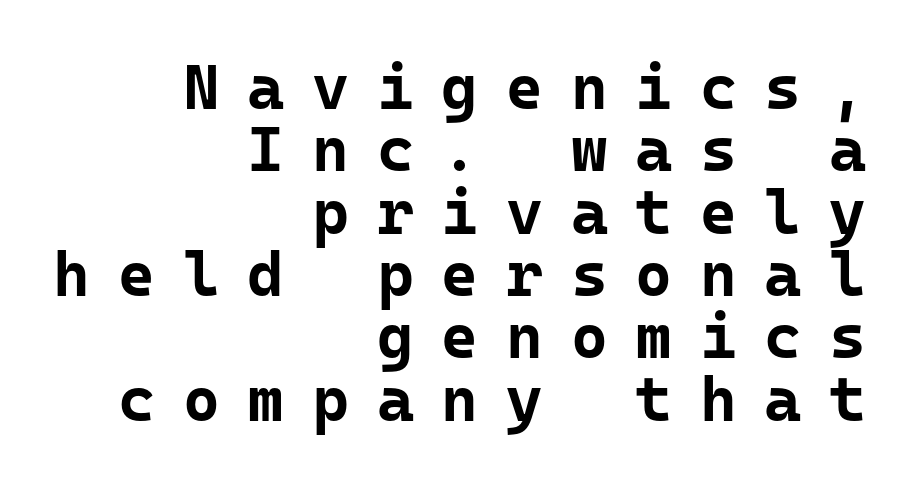
{"serif": "no", "italic": "no", "bold": "yes", "weight": "bold", "width": "normal", "stroke_contrast": "low", "x_height": "medium", "monospaced": "yes", "underline": "no", "align": "right", "line_spacing": "tight", "line_spacing_ratio": 0.99, "letter_spacing": "wide", "letter_spacing_em": 0.44, "glyph_px": 63}
